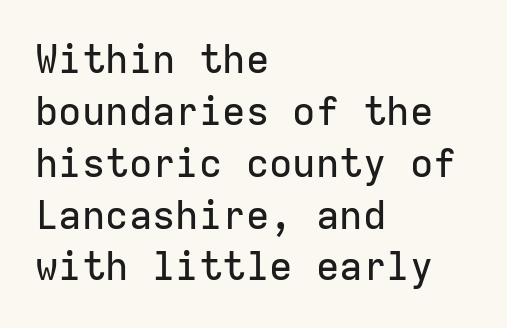
The image shows 39 px sans-serif type, upright, monospaced; set left-aligned, normal line spacing (1.33x), normal letter spacing, not underlined; low stroke contrast and a medium x-height.
